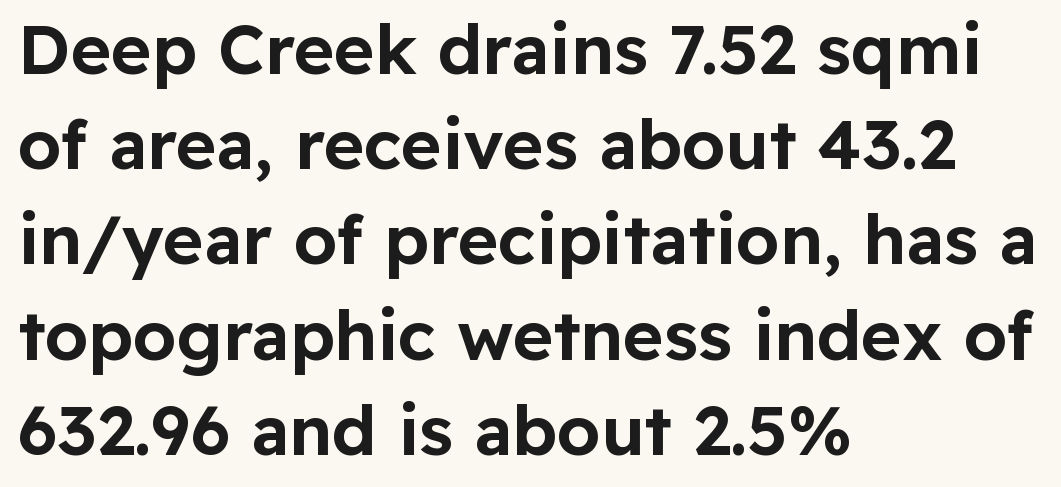
Q: Is the text italic (slanted)? A: No, it is upright.
Q: Is the typeface a serif or a sans-serif typeface? A: Sans-serif.
Q: Is the text underlined? A: No.
Q: How is the paragraph aligned? A: Left-aligned.
Q: Is the spacing between letters normal or unusually wide? A: Normal.
Q: Is the spacing between lines tight, normal or loose? A: Normal.
Q: Width (condensed, normal, or wide)? A: Normal.
Q: Stroke contrast? A: Low.
Q: x-height? A: Medium.
Q: Monospaced? A: No.
